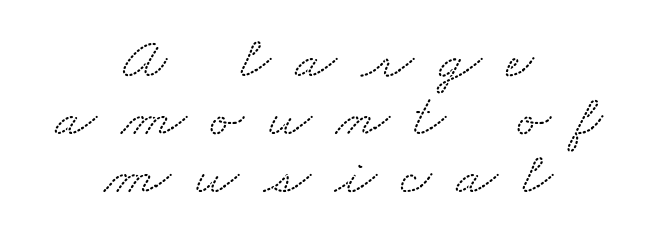
The image shows 61 px wide serif type; set centered, tight line spacing (0.95x), unusually wide letter spacing (+0.4 em), not underlined; low stroke contrast and a small x-height.
